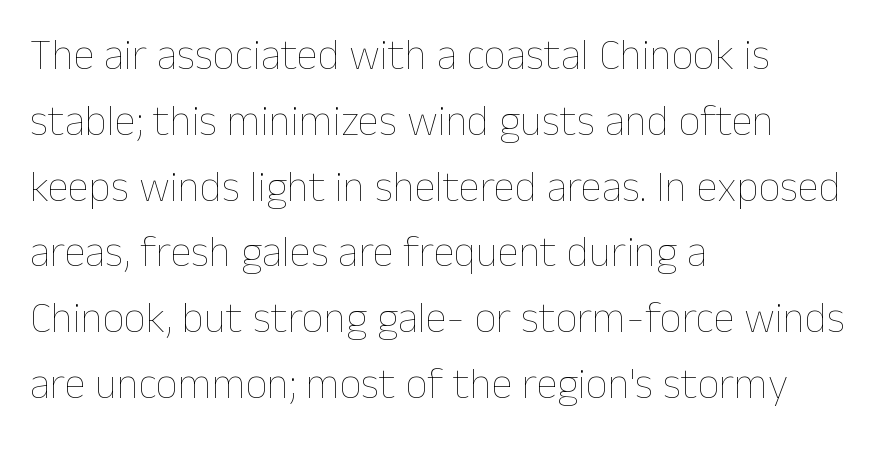
Every row of glyphs begins at an identical x-position on the left. Do the characters align in a grid? No, the font is proportional. Each stroke keeps to a modest, everyday thickness or less. Do the letters lean? They stand straight. The baseline area is clear.
